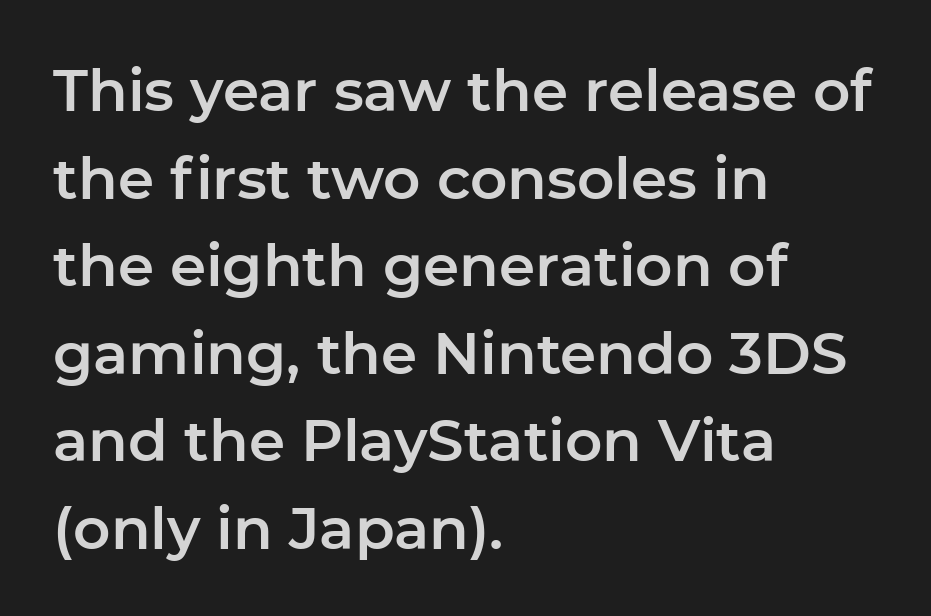
The image shows 58 px sans-serif type, upright; set left-aligned, normal line spacing (1.51x), normal letter spacing, not underlined; low stroke contrast and a medium x-height.
